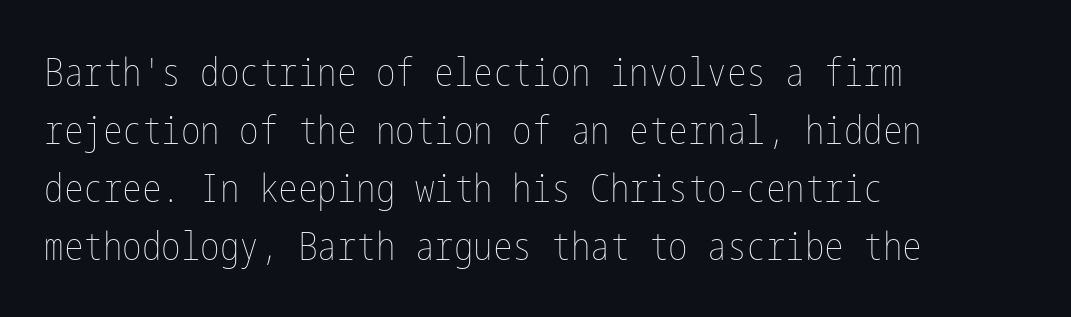
Q: Is the text bold? A: No.
Q: Is the text italic (slanted)? A: No, it is upright.
Q: Is the text underlined? A: No.
Q: How is the paragraph aligned? A: Left-aligned.
Q: Is the spacing between letters normal or unusually wide? A: Normal.
Q: Is the spacing between lines tight, normal or loose? A: Normal.
Q: Width (condensed, normal, or wide)? A: Condensed.
Q: Stroke contrast? A: Low.
Q: x-height? A: Medium.
